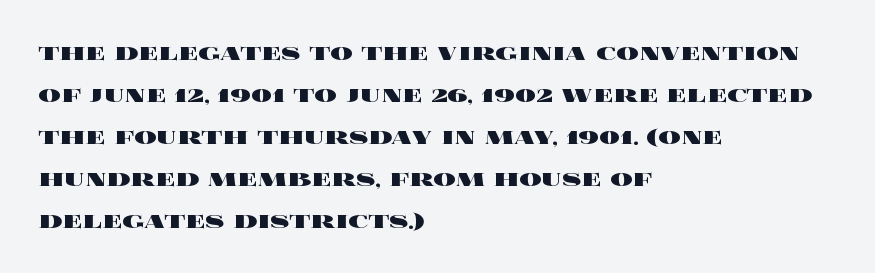
{"italic": "no", "bold": "yes", "weight": "heavy", "width": "wide", "x_height": "large", "monospaced": "no", "underline": "no", "align": "left", "line_spacing": "normal", "line_spacing_ratio": 1.5, "letter_spacing": "normal", "letter_spacing_em": 0.0, "glyph_px": 28}
